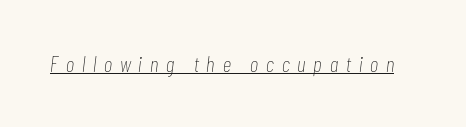
Q: Is the text bold? A: No.
Q: Is the text italic (slanted)? A: Yes, it leans right by about 7 degrees.
Q: Is the text underlined? A: Yes.
Q: Is the spacing between letters normal or unusually wide? A: Unusually wide.
